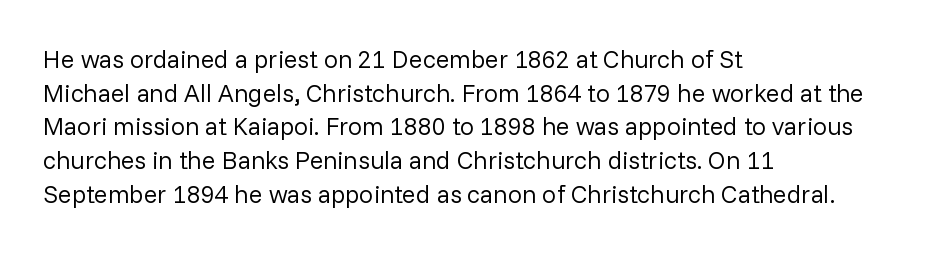
{"italic": "no", "bold": "no", "underline": "no", "align": "left", "line_spacing": "normal", "line_spacing_ratio": 1.35, "letter_spacing": "normal", "letter_spacing_em": 0.0, "glyph_px": 25}
